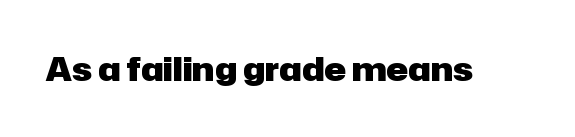
{"serif": "no", "italic": "no", "bold": "yes", "weight": "heavy", "width": "normal", "stroke_contrast": "low", "x_height": "medium", "monospaced": "no", "underline": "no", "letter_spacing": "normal", "letter_spacing_em": 0.0, "glyph_px": 33}
